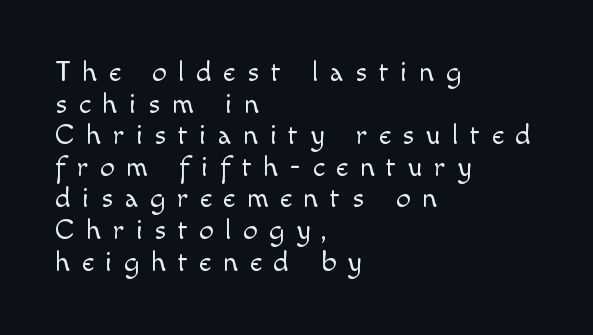
The image shows 29 px light sans-serif type, upright; set left-aligned, tight line spacing (1.09x), unusually wide letter spacing (+0.4 em), not underlined; a small x-height.
